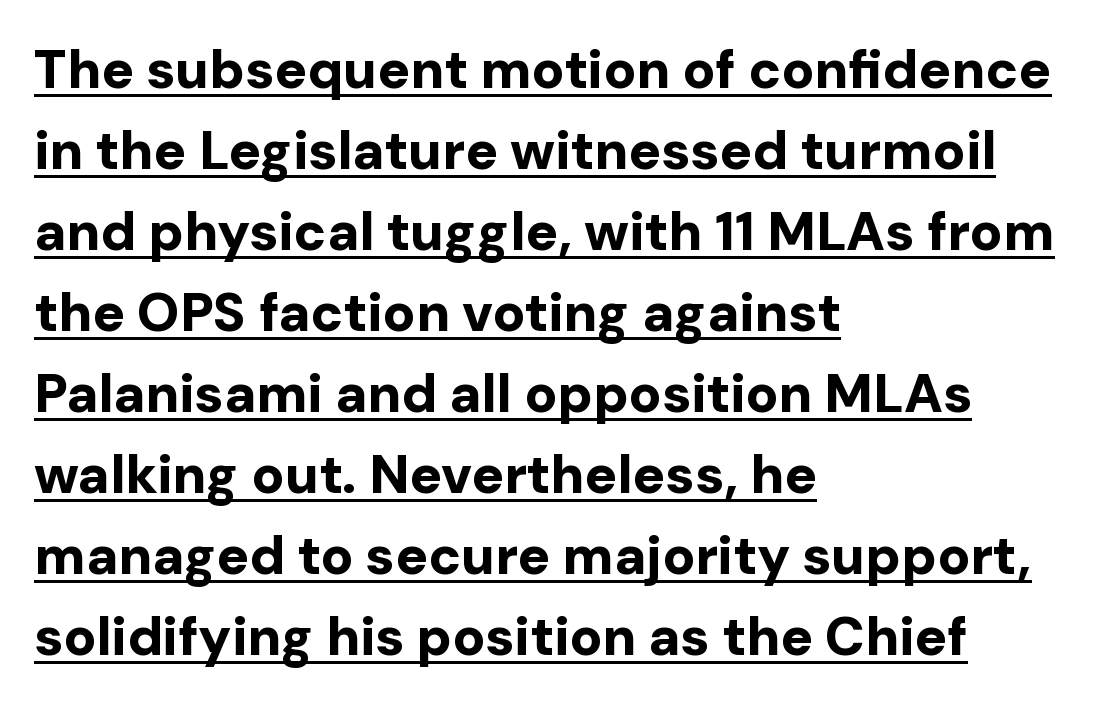
{"serif": "no", "italic": "no", "bold": "yes", "weight": "bold", "width": "normal", "stroke_contrast": "low", "x_height": "medium", "monospaced": "no", "underline": "yes", "align": "left", "line_spacing": "normal", "line_spacing_ratio": 1.5, "letter_spacing": "normal", "letter_spacing_em": 0.0, "glyph_px": 54}
